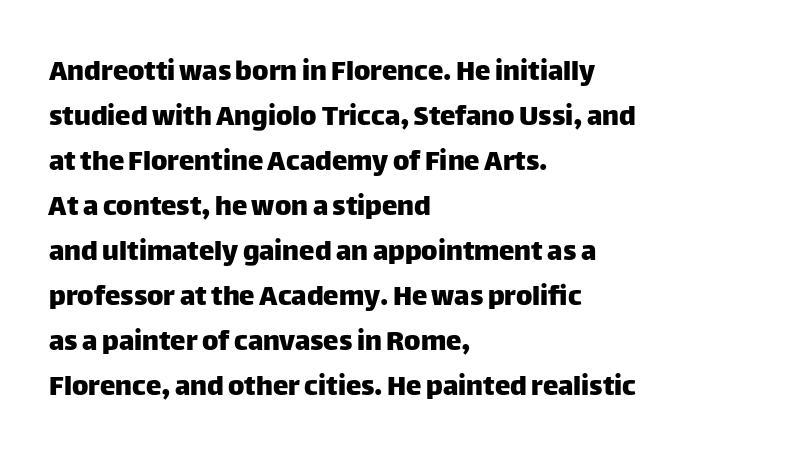
Q: Is the text italic (slanted)? A: No, it is upright.
Q: Is the typeface a serif or a sans-serif typeface? A: Sans-serif.
Q: Is the text underlined? A: No.
Q: How is the paragraph aligned? A: Left-aligned.
Q: Is the spacing between letters normal or unusually wide? A: Normal.
Q: Is the spacing between lines tight, normal or loose? A: Normal.
Q: Width (condensed, normal, or wide)? A: Normal.
Q: Stroke contrast? A: Low.
Q: x-height? A: Large.
Q: Monospaced? A: No.
